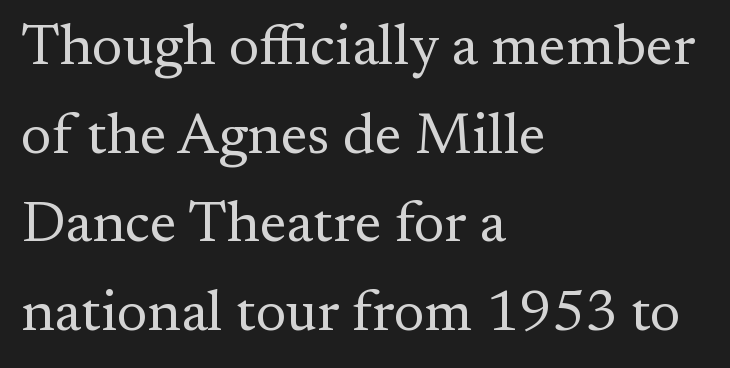
{"serif": "yes", "italic": "no", "bold": "no", "weight": "regular", "width": "normal", "stroke_contrast": "medium", "x_height": "small", "monospaced": "no", "underline": "no", "align": "left", "line_spacing": "normal", "line_spacing_ratio": 1.53, "letter_spacing": "normal", "letter_spacing_em": 0.0, "glyph_px": 58}
